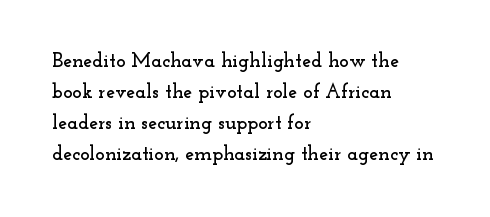
{"italic": "no", "underline": "no", "align": "left", "line_spacing": "normal", "line_spacing_ratio": 1.55, "letter_spacing": "normal", "letter_spacing_em": 0.0, "glyph_px": 20}
